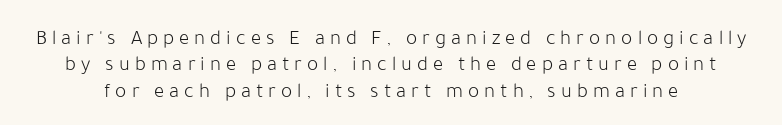
The image shows 21 px text type, upright; set normal line spacing (1.26x), unusually wide letter spacing (+0.24 em), not underlined.
